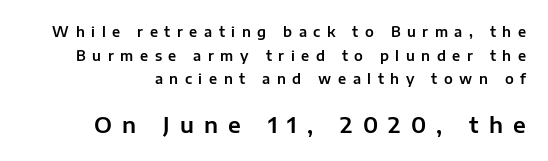
Look at the glyph heights: the lower group is clearly the bigger setting. Is there much room between lines? A standard amount, neither cramped nor airy. Decoration check: the copy has no underline. The passage shown has open, widely tracked lettering throughout. The axis of the letterforms is exactly vertical.
